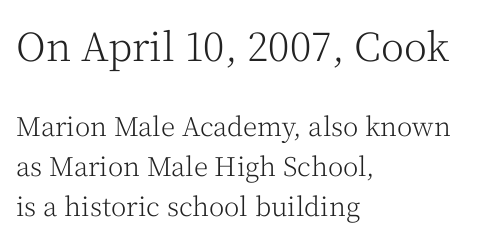
{"serif": "yes", "italic": "no", "bold": "no", "weight": "light", "width": "normal", "stroke_contrast": "medium", "x_height": "medium", "monospaced": "no", "underline": "no", "align": "left", "line_spacing": "normal", "line_spacing_ratio": 1.52, "letter_spacing": "normal", "letter_spacing_em": 0.0, "larger_block": "first", "size_ratio": 1.5, "glyph_px": 39}
